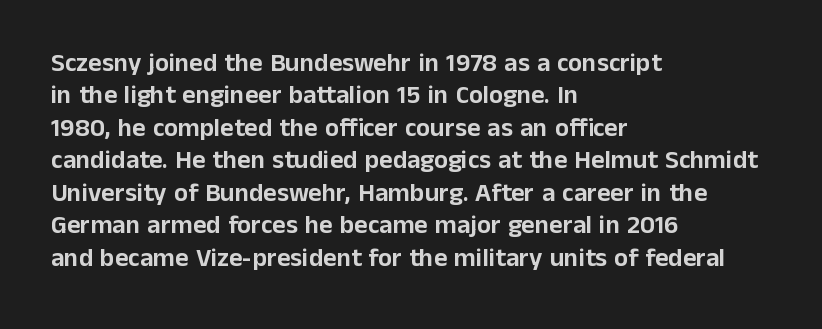
These lines sit exactly where default settings would place them. The letters stand upright; this is a roman face. Typeset ragged right — the left edge is the straight one. Just letters on the line, the space beneath them empty. Caption: standard tracking, unaltered.
